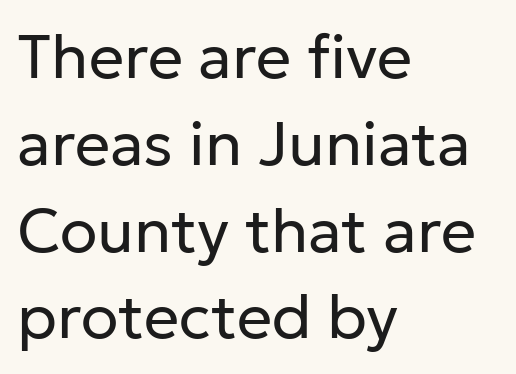
If you drew a ruler down the left edge, every line would touch it. A sans-serif font was chosen for this passage. The passage shown is not bold in any degree. Descender tails drop into unmarked territory. Each letter keeps its own natural width here, so spacing adapts to shape. Upright lettering throughout.
